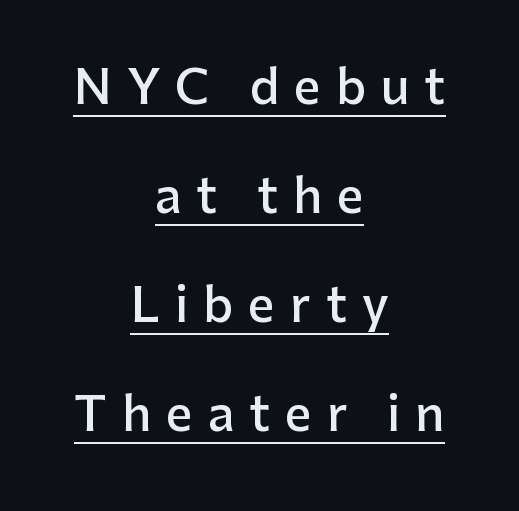
Q: Is the text bold? A: Semi-bold.
Q: Is the text italic (slanted)? A: No, it is upright.
Q: Is the typeface a serif or a sans-serif typeface? A: Sans-serif.
Q: Is the text underlined? A: Yes.
Q: How is the paragraph aligned? A: Centered.
Q: Is the spacing between letters normal or unusually wide? A: Unusually wide.
Q: Is the spacing between lines tight, normal or loose? A: Loose.
Q: Width (condensed, normal, or wide)? A: Normal.
Q: Stroke contrast? A: Low.
Q: x-height? A: Medium.
Q: Monospaced? A: No.
